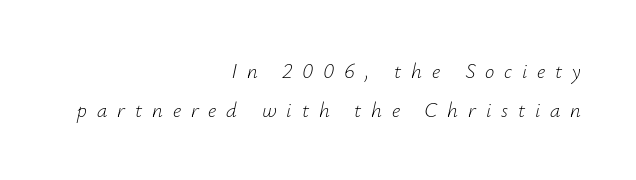
Italic: yes, the glyphs are oblique. The letters are spread apart with noticeably loose tracking. These lines stack with their right ends in a neat column. Vertical stems look standard width or narrower in stroke.
